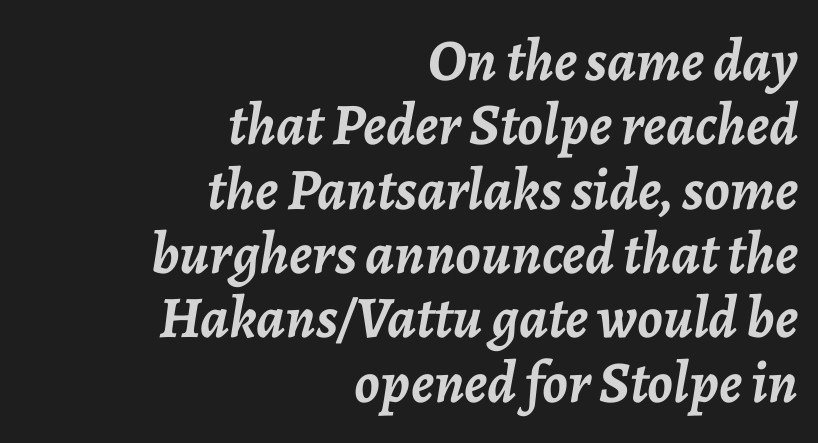
{"italic": "yes", "lean": "right", "slant_degrees": 7, "bold": "yes", "weight": "semibold", "width": "normal", "stroke_contrast": "low", "x_height": "medium", "monospaced": "no", "underline": "no", "align": "right", "line_spacing": "tight", "line_spacing_ratio": 1.09, "letter_spacing": "normal", "letter_spacing_em": 0.0, "glyph_px": 59}
